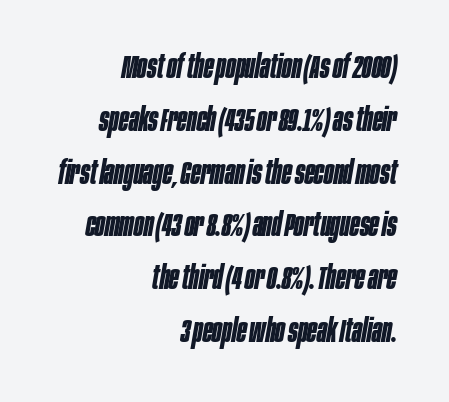
Reading down the block, your eye finds every line finishing at a fixed right position. A clean baseline with only descenders dipping below it. Is there much room between lines? A standard amount, neither cramped nor airy. Varying glyph widths throughout — classic text-font behaviour. The tracking reads as untouched default to a designer's eye. The typography opts for an oblique posture over an upright one.
